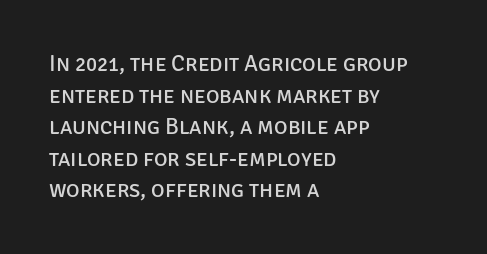
The strokes are not fattened; the text isn't bold. Beneath every word, the page is bare. Every row of glyphs begins at an identical x-position on the left. In terms of posture, this sample is upright.
